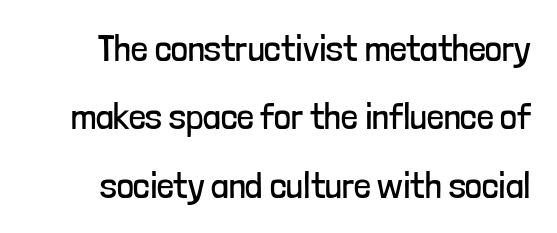
{"serif": "no", "italic": "no", "bold": "no", "weight": "regular", "width": "condensed", "stroke_contrast": "low", "x_height": "medium", "monospaced": "no", "underline": "no", "line_spacing_ratio": 1.85, "letter_spacing": "normal", "letter_spacing_em": 0.0, "glyph_px": 37}
